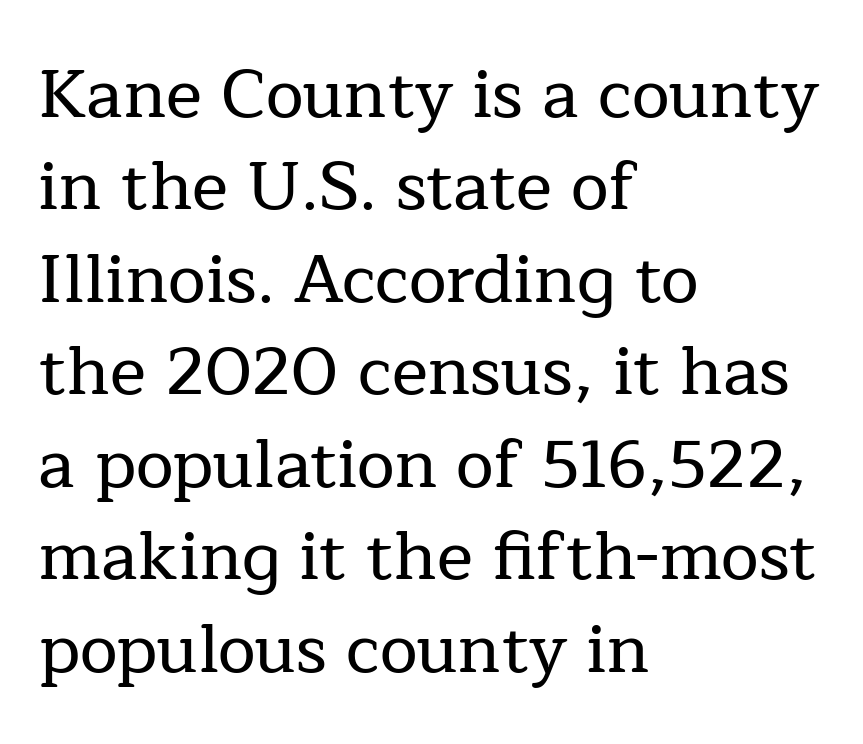
The image shows 68 px serif type, upright; set left-aligned, normal line spacing (1.36x), normal letter spacing, not underlined; low stroke contrast and a medium x-height.
